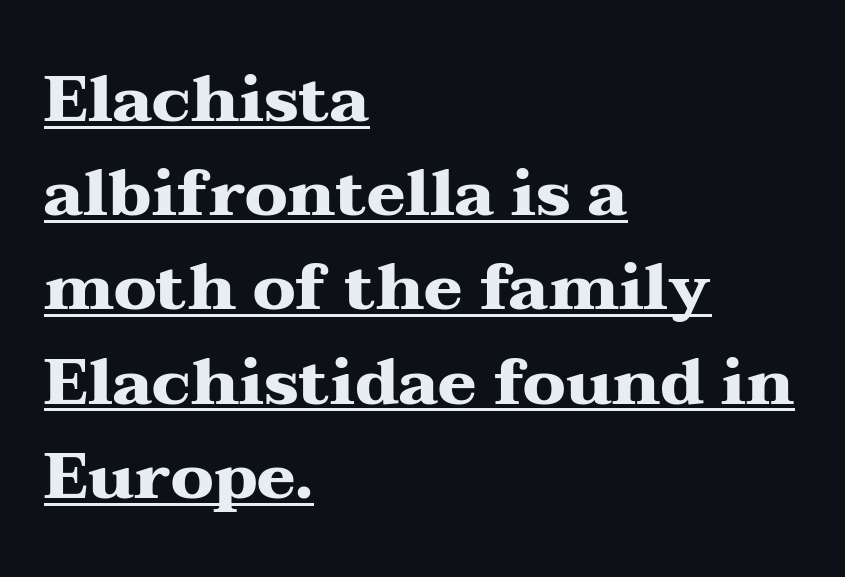
The image shows 65 px heavy, wide serif type, upright; set left-aligned, normal line spacing (1.45x), normal letter spacing, underlined; medium stroke contrast and a medium x-height.
